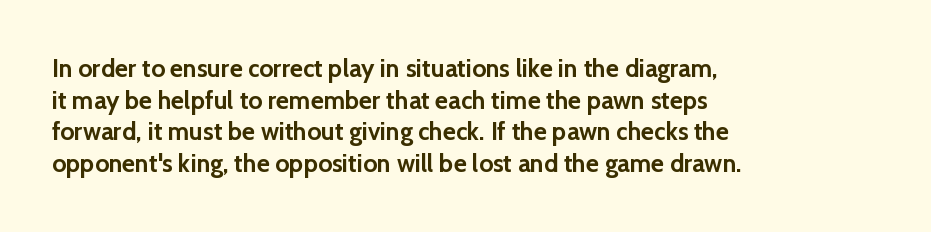
The image shows 25 px bold type, upright; set left-aligned, normal line spacing (1.27x), normal letter spacing, not underlined.
